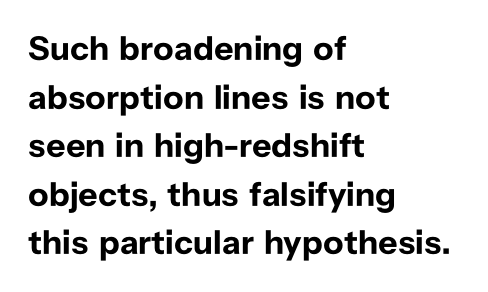
Q: Is the text bold? A: Yes.
Q: Is the text italic (slanted)? A: No, it is upright.
Q: Is the typeface a serif or a sans-serif typeface? A: Sans-serif.
Q: Is the text underlined? A: No.
Q: How is the paragraph aligned? A: Left-aligned.
Q: Is the spacing between letters normal or unusually wide? A: Normal.
Q: Is the spacing between lines tight, normal or loose? A: Normal.
Q: Width (condensed, normal, or wide)? A: Normal.
Q: Stroke contrast? A: Low.
Q: x-height? A: Medium.
Q: Monospaced? A: No.
